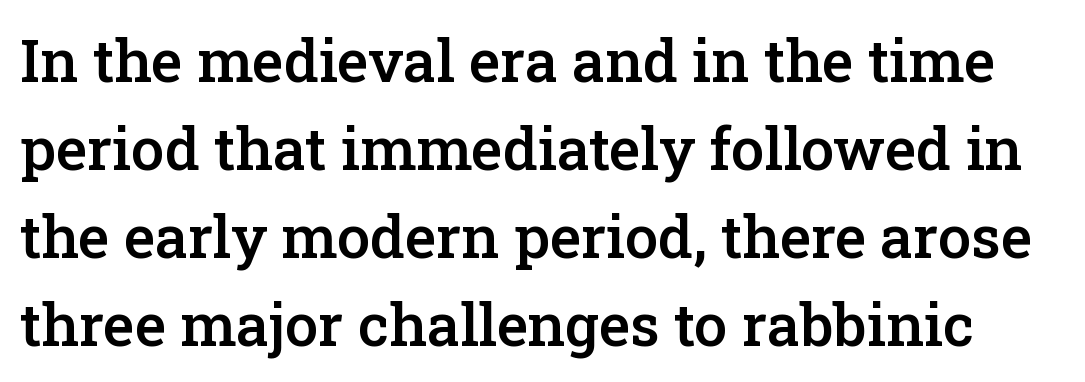
The image shows 59 px semibold serif type, upright; set normal line spacing (1.49x), normal letter spacing, not underlined; low stroke contrast and a medium x-height.
